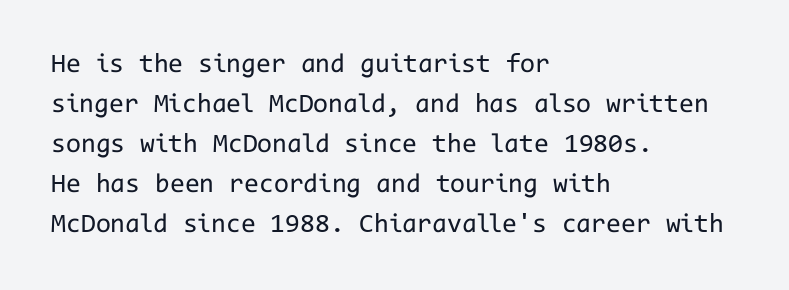
{"italic": "no", "bold": "no", "underline": "no", "align": "left", "line_spacing": "normal", "line_spacing_ratio": 1.48, "letter_spacing": "normal", "letter_spacing_em": 0.0, "glyph_px": 27}
